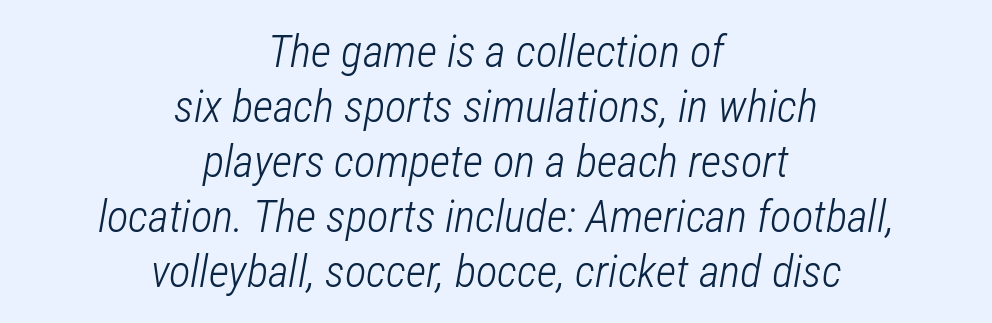
Q: Is the text bold? A: No.
Q: Is the text italic (slanted)? A: Yes, it leans right by about 12 degrees.
Q: Is the text underlined? A: No.
Q: How is the paragraph aligned? A: Centered.
Q: Is the spacing between letters normal or unusually wide? A: Normal.
Q: Width (condensed, normal, or wide)? A: Condensed.
Q: Stroke contrast? A: Low.
Q: x-height? A: Medium.
Q: Monospaced? A: No.
